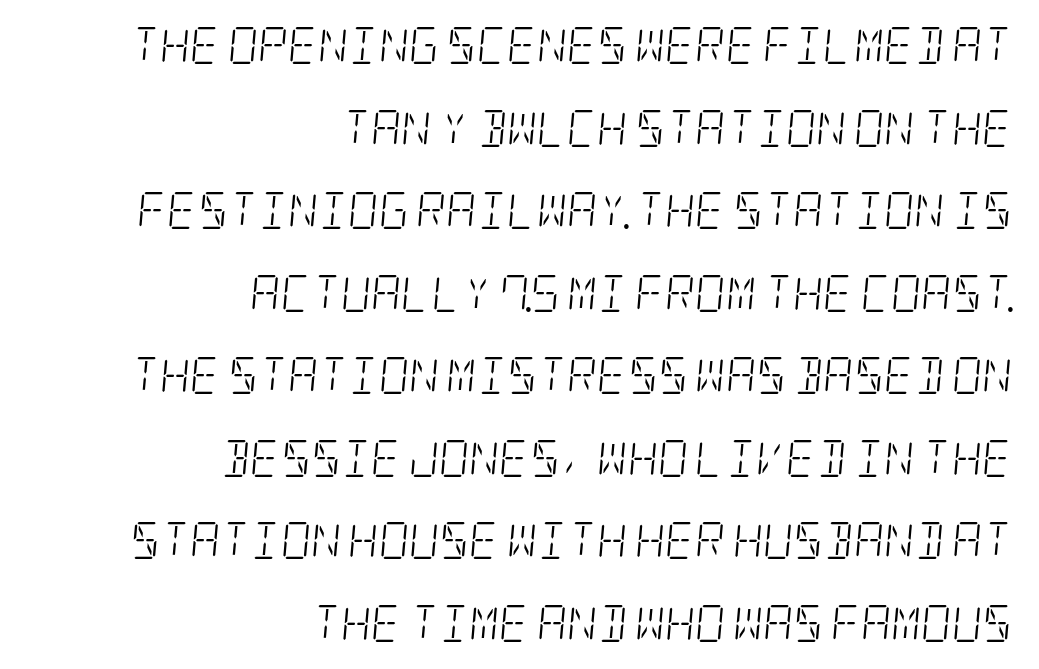
The image shows 37 px light, condensed serif type, italic (leaning right); set right-aligned, loose line spacing (2.23x), normal letter spacing, not underlined; low stroke contrast and a large x-height.
